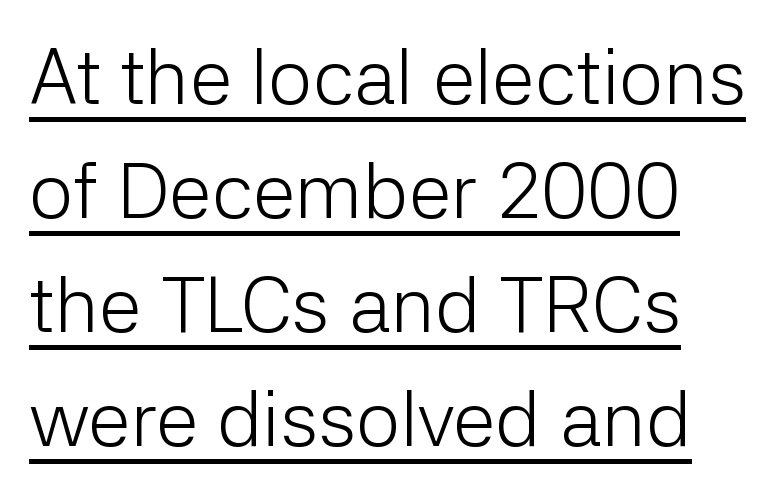
Q: Is the text bold? A: No.
Q: Is the text italic (slanted)? A: No, it is upright.
Q: Is the typeface a serif or a sans-serif typeface? A: Sans-serif.
Q: Is the text underlined? A: Yes.
Q: Is the spacing between letters normal or unusually wide? A: Normal.
Q: Is the spacing between lines tight, normal or loose? A: Normal.
Q: Width (condensed, normal, or wide)? A: Normal.
Q: Stroke contrast? A: Low.
Q: x-height? A: Medium.
Q: Monospaced? A: No.
